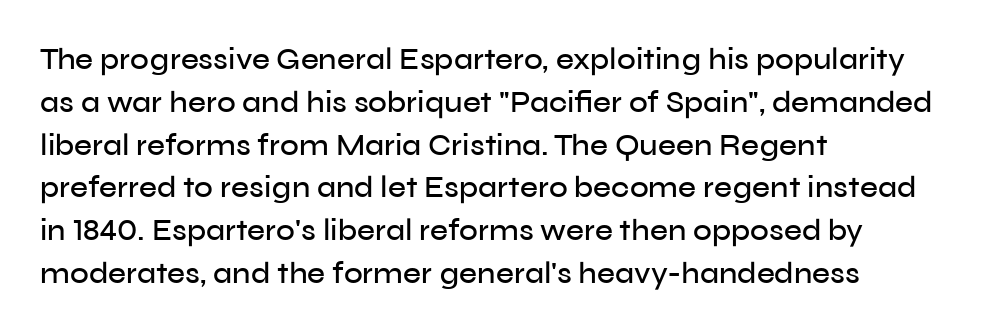
The lines sit at an ordinary, default distance from one another. Alignment: flush left. You could call the tracking neutral — neither tight nor loose. Every character sits straight up, as roman type does.
